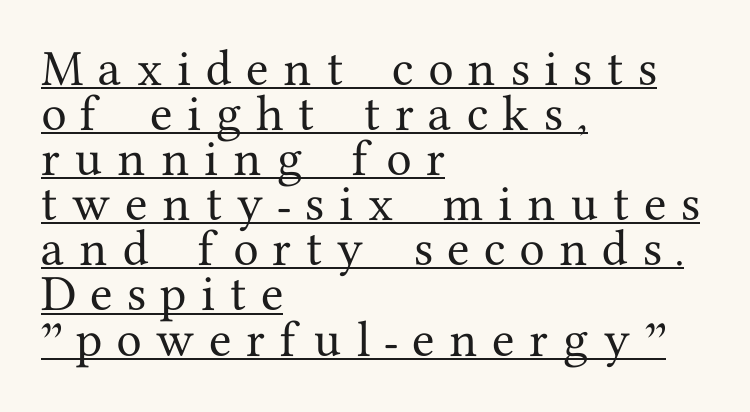
The lines in this sample share a left origin and differ only in where they stop. What decoration does the sample have? An underline. Tracking here is generous; glyphs stand well apart from one another. What kind of face is this? One with serifs. The letters stand straight up with perfectly vertical stems. In terms of leading, this rendering errs on the cramped side.
